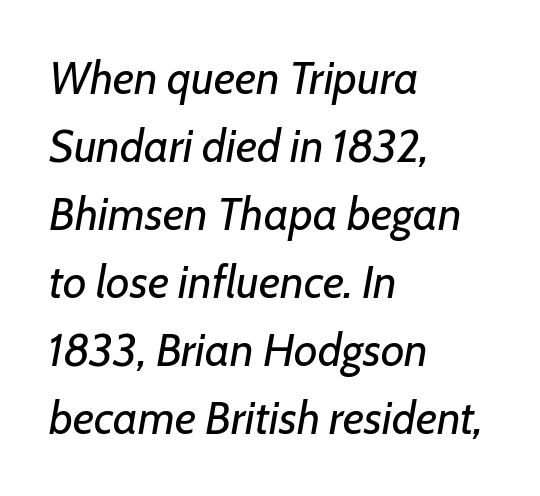
{"italic": "yes", "lean": "right", "slant_degrees": 7, "bold": "no", "weight": "regular", "width": "normal", "stroke_contrast": "low", "x_height": "medium", "monospaced": "no", "underline": "no", "align": "left", "line_spacing": "normal", "line_spacing_ratio": 1.48, "letter_spacing": "normal", "letter_spacing_em": 0.0, "glyph_px": 46}
